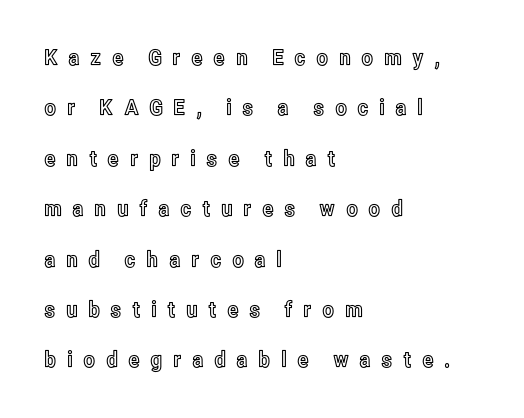
{"italic": "no", "underline": "no", "align": "left", "line_spacing": "loose", "line_spacing_ratio": 2.29, "letter_spacing": "wide", "letter_spacing_em": 0.46, "glyph_px": 22}
